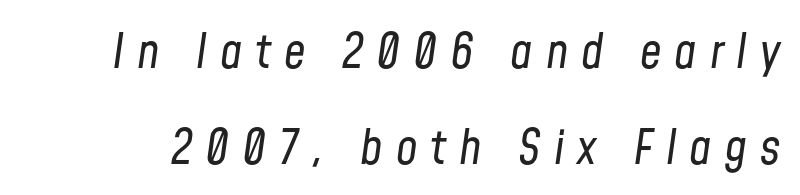
The image shows 48 px regular-weight, condensed type, italic (leaning right); set loose line spacing (1.99x), unusually wide letter spacing (+0.27 em), not underlined; low stroke contrast and a medium x-height.
